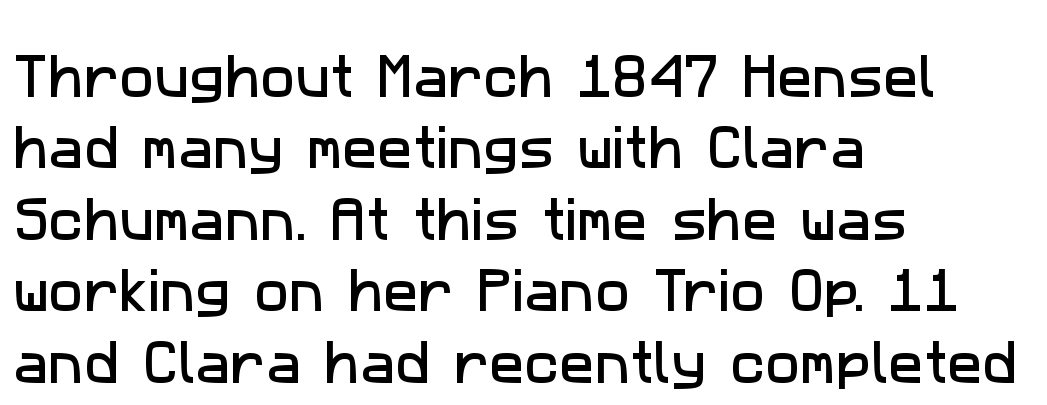
{"serif": "no", "width": "normal", "stroke_contrast": "low", "x_height": "medium", "monospaced": "no", "underline": "no", "align": "left", "line_spacing": "normal", "line_spacing_ratio": 1.52, "letter_spacing": "normal", "letter_spacing_em": 0.0, "glyph_px": 47}
